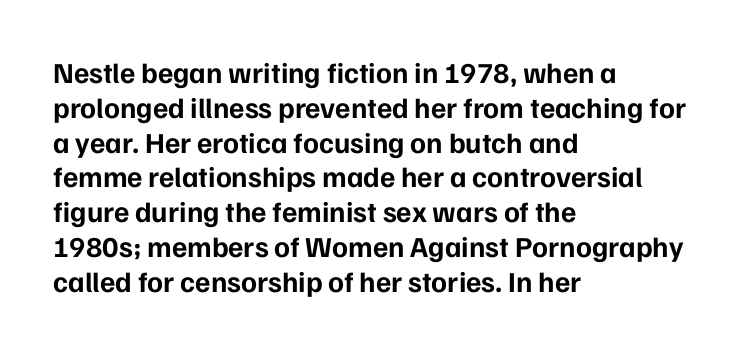
The image shows 29 px bold sans-serif type, upright; set left-aligned, line spacing 1.2x, normal letter spacing, not underlined; low stroke contrast and a medium x-height.
